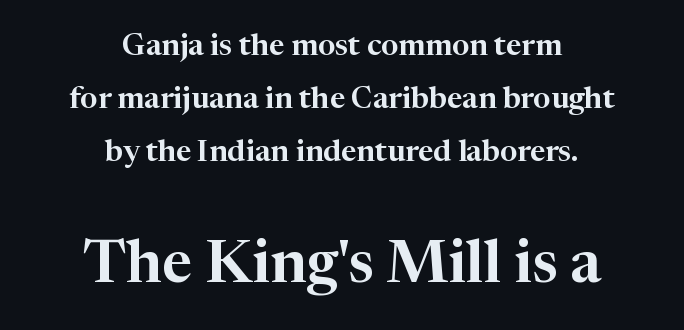
{"serif": "yes", "italic": "no", "width": "normal", "stroke_contrast": "high", "x_height": "medium", "monospaced": "no", "underline": "no", "align": "center", "line_spacing_ratio": 1.76, "letter_spacing": "normal", "letter_spacing_em": 0.0, "larger_block": "second", "size_ratio": 1.97, "glyph_px": 59}
